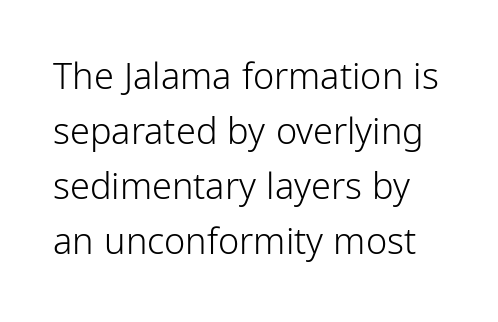
{"serif": "no", "italic": "no", "bold": "no", "weight": "light", "width": "condensed", "stroke_contrast": "low", "x_height": "medium", "monospaced": "no", "underline": "no", "line_spacing": "normal", "line_spacing_ratio": 1.53, "letter_spacing": "normal", "letter_spacing_em": 0.0, "glyph_px": 36}
